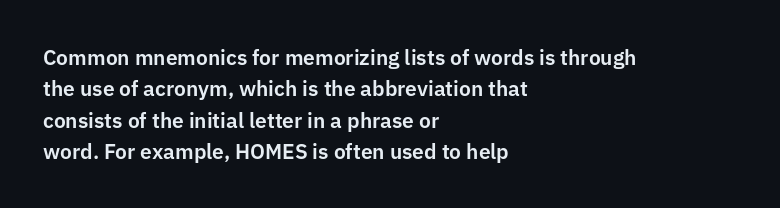
{"italic": "no", "underline": "no", "align": "left", "line_spacing": "normal", "line_spacing_ratio": 1.49, "letter_spacing": "normal", "letter_spacing_em": 0.0, "glyph_px": 21}
